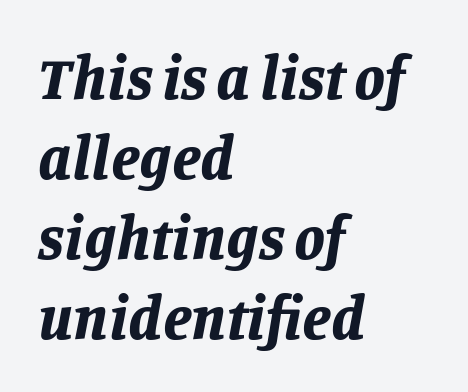
Line beginnings align vertically; line endings do not. Leading: standard. You could not count columns in this text — the font is proportionally spaced. This is heavy type, rendered in bold. The space directly below the letters is spotless.
